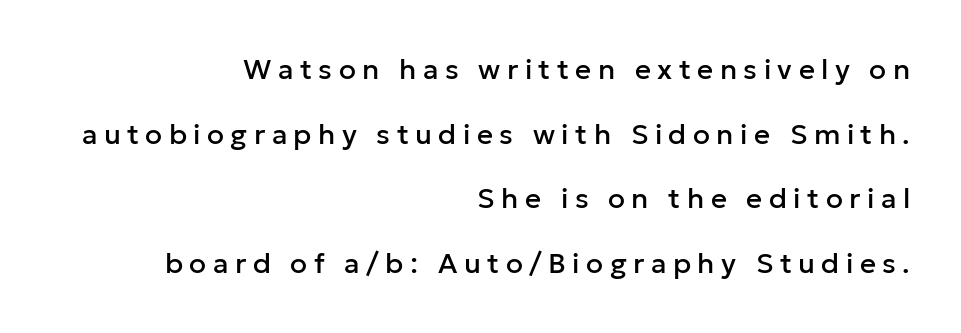
Q: Is the text italic (slanted)? A: No, it is upright.
Q: Is the typeface a serif or a sans-serif typeface? A: Sans-serif.
Q: Is the text underlined? A: No.
Q: How is the paragraph aligned? A: Right-aligned.
Q: Is the spacing between letters normal or unusually wide? A: Unusually wide.
Q: Is the spacing between lines tight, normal or loose? A: Loose.
Q: Width (condensed, normal, or wide)? A: Normal.
Q: Stroke contrast? A: Low.
Q: x-height? A: Medium.
Q: Monospaced? A: No.
